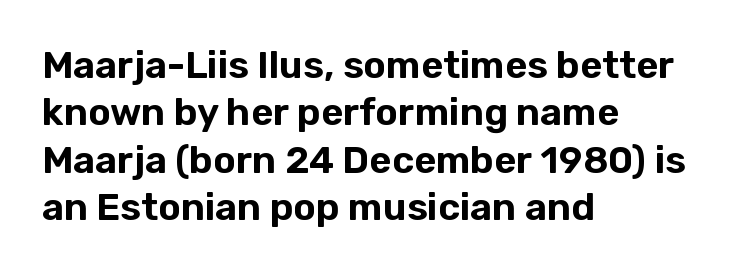
Q: Is the text italic (slanted)? A: No, it is upright.
Q: Is the typeface a serif or a sans-serif typeface? A: Sans-serif.
Q: Is the text underlined? A: No.
Q: How is the paragraph aligned? A: Left-aligned.
Q: Is the spacing between letters normal or unusually wide? A: Normal.
Q: Is the spacing between lines tight, normal or loose? A: Normal.
Q: Width (condensed, normal, or wide)? A: Normal.
Q: Stroke contrast? A: Low.
Q: x-height? A: Medium.
Q: Monospaced? A: No.
